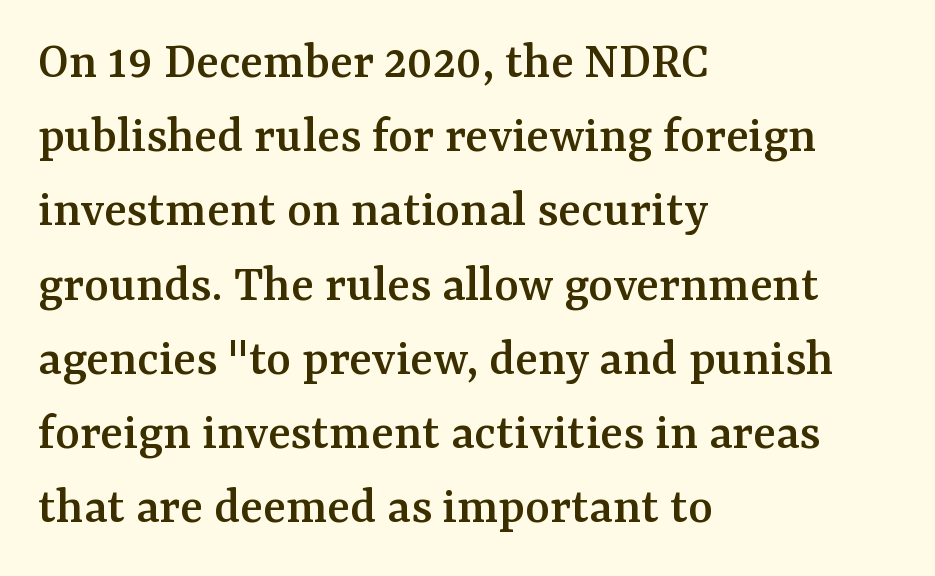
{"serif": "yes", "italic": "no", "width": "normal", "stroke_contrast": "medium", "x_height": "medium", "monospaced": "no", "underline": "no", "align": "left", "line_spacing": "normal", "line_spacing_ratio": 1.4, "letter_spacing": "normal", "letter_spacing_em": 0.0, "glyph_px": 53}
